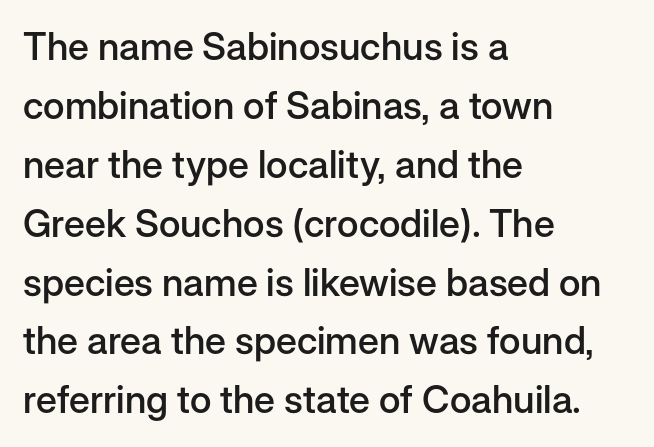
Is this a fixed-width face? No — the glyphs have proportional, varying widths. The baseline area is clear. The compositor pushed each line to the left boundary. Quick note: interline space is typical. In terms of letterform style, serifs are entirely absent. The lettering holds an erect, upright posture throughout.
